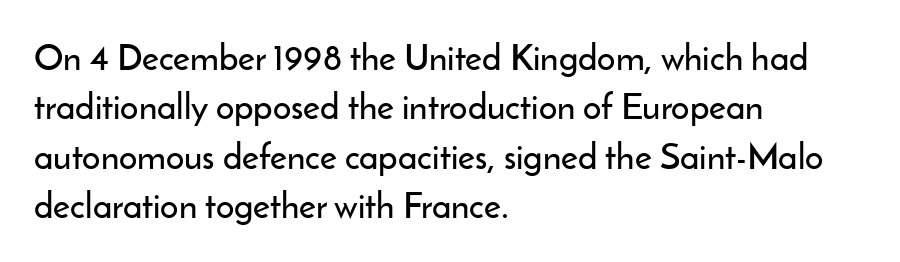
Q: Is the text italic (slanted)? A: No, it is upright.
Q: Is the typeface a serif or a sans-serif typeface? A: Sans-serif.
Q: Is the text underlined? A: No.
Q: How is the paragraph aligned? A: Left-aligned.
Q: Is the spacing between letters normal or unusually wide? A: Normal.
Q: Is the spacing between lines tight, normal or loose? A: Normal.
Q: Width (condensed, normal, or wide)? A: Normal.
Q: Stroke contrast? A: Low.
Q: x-height? A: Small.
Q: Monospaced? A: No.
